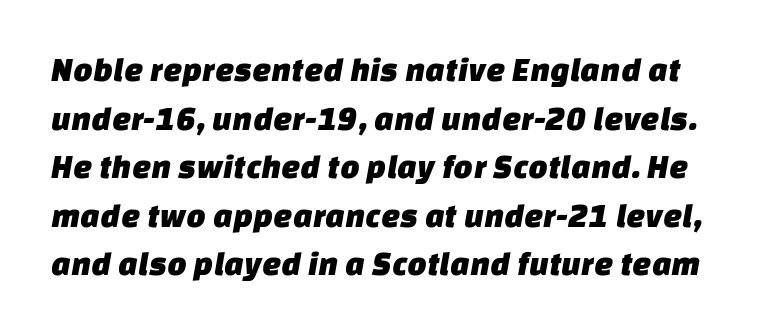
{"serif": "no", "width": "normal", "stroke_contrast": "low", "x_height": "large", "monospaced": "no", "underline": "no", "line_spacing": "normal", "line_spacing_ratio": 1.43, "letter_spacing": "normal", "letter_spacing_em": 0.0, "glyph_px": 34}
